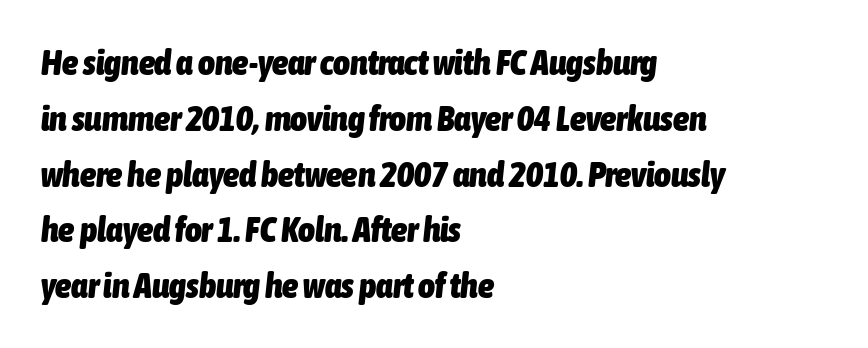
{"italic": "yes", "lean": "right", "slant_degrees": 6, "bold": "yes", "weight": "heavy", "width": "condensed", "stroke_contrast": "low", "x_height": "medium", "monospaced": "no", "underline": "no", "align": "left", "line_spacing": "normal", "line_spacing_ratio": 1.55, "letter_spacing": "normal", "letter_spacing_em": 0.0, "glyph_px": 36}
